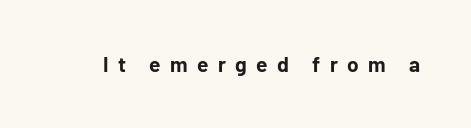
Q: Is the text bold? A: Yes.
Q: Is the text italic (slanted)? A: No, it is upright.
Q: Is the text underlined? A: No.
Q: Is the spacing between letters normal or unusually wide? A: Unusually wide.
